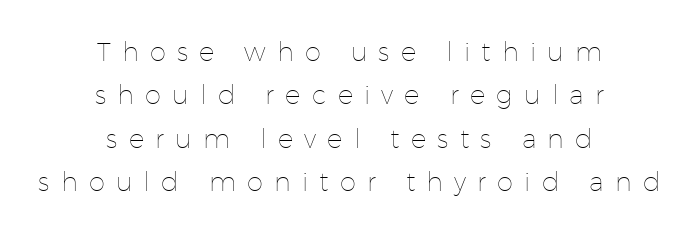
Q: Is the text bold? A: No.
Q: Is the text italic (slanted)? A: No, it is upright.
Q: Is the text underlined? A: No.
Q: How is the paragraph aligned? A: Centered.
Q: Is the spacing between letters normal or unusually wide? A: Unusually wide.
Q: Is the spacing between lines tight, normal or loose? A: Normal.
